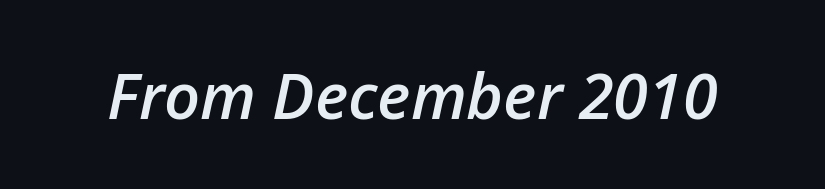
The image shows 63 px semibold type, italic (leaning right); set normal letter spacing, not underlined; low stroke contrast and a medium x-height.
